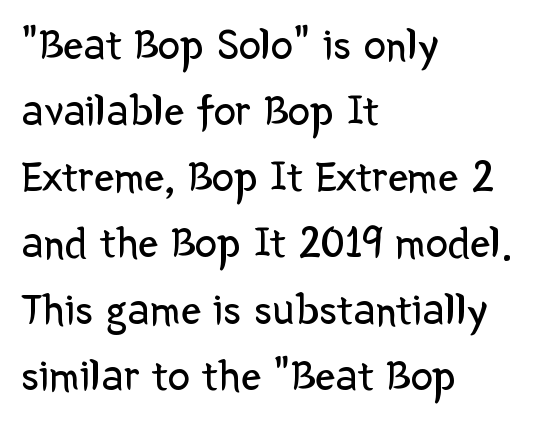
No heavy texture on the line: the type isn't bold. Is there much room between lines? A standard amount, neither cramped nor airy. Each row of text sits above clean, open space. Stroke terminals: plain, sans-serif.
